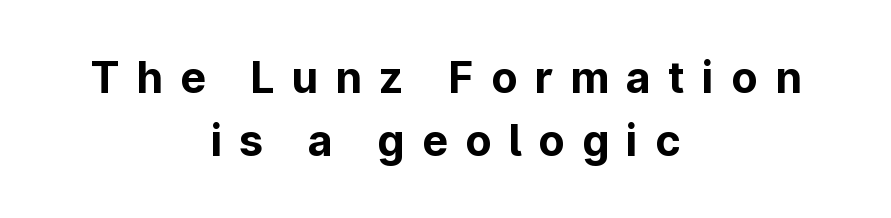
The image shows 43 px bold sans-serif type, upright; set centered, normal line spacing (1.46x), unusually wide letter spacing (+0.4 em), not underlined; low stroke contrast and a medium x-height.
